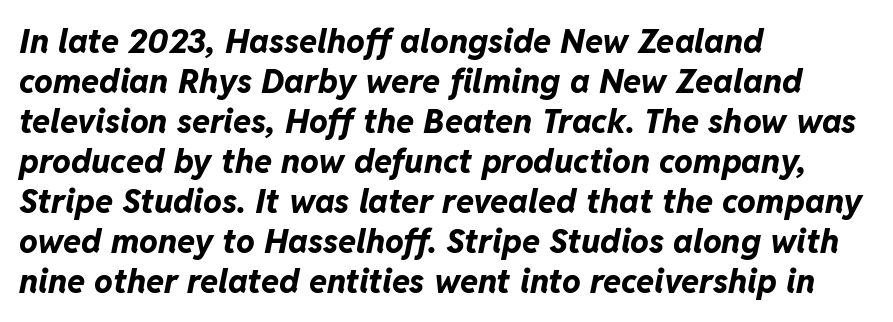
The image shows 33 px bold type, italic (leaning right); set left-aligned, line spacing 1.21x, normal letter spacing, not underlined; low stroke contrast and a medium x-height.
